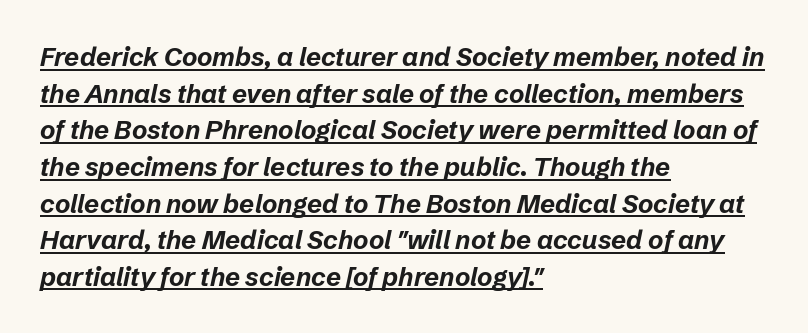
Each line of the rendering has a horizontal stroke beneath the glyphs. Designer's note — italics engaged. Where is the straight margin? On the left. There is no visible air inserted between adjacent glyphs. Line spacing here is normal.
